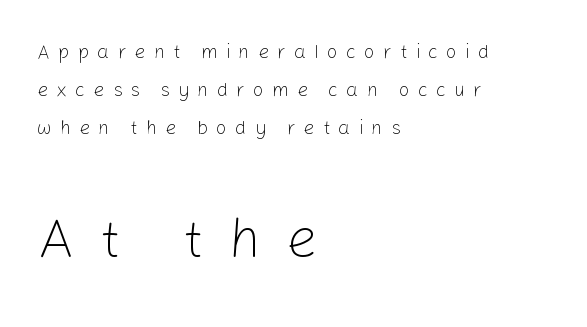
Q: Is the text bold? A: No.
Q: Is the text italic (slanted)? A: No, it is upright.
Q: Is the typeface a serif or a sans-serif typeface? A: Sans-serif.
Q: Is the text underlined? A: No.
Q: How is the paragraph aligned? A: Left-aligned.
Q: Is the spacing between letters normal or unusually wide? A: Unusually wide.
Q: Is the spacing between lines tight, normal or loose? A: Loose.
Q: Which block of text is set in a larger size, the first (top) or the second (bottom)? A: The second (bottom) one.
Q: Width (condensed, normal, or wide)? A: Normal.
Q: Stroke contrast? A: Low.
Q: x-height? A: Medium.
Q: Monospaced? A: No.
